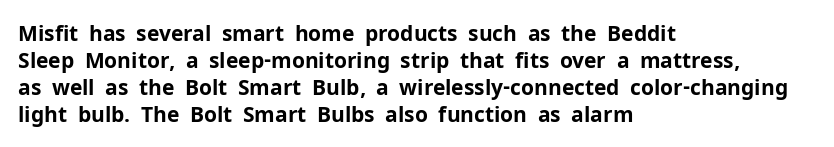
Which margin do the lines hug? The left one — the right edge is uneven. The foot of each line stays bare and open. Strokes here are thick enough to call this a true bold. Does the lettering tilt? It doesn't — this is upright. You could call the tracking neutral — neither tight nor loose. Interline gaps are of average width in this sample.
